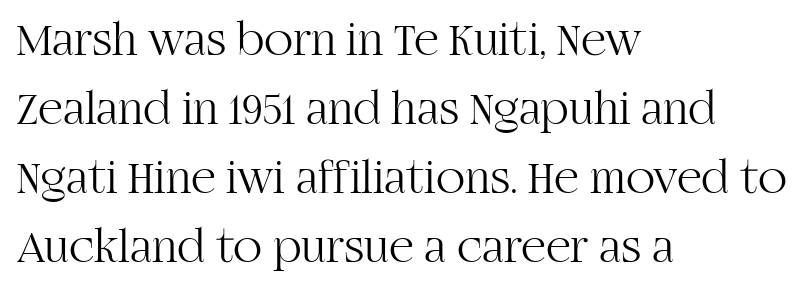
These glyphs show unthickened strokes, regular width or finer. Observe the ordinary spacing: letters are neighbours, not strangers. This block has exactly the height ordinary leading produces. Proportional: the letters do not fall into vertical columns. Letterform terminals end in serifs throughout the passage. Descenders hang freely into open space.
